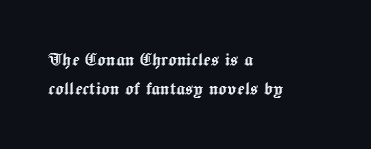
{"italic": "no", "underline": "no", "align": "left", "line_spacing": "normal", "line_spacing_ratio": 1.34, "letter_spacing": "normal", "letter_spacing_em": 0.0, "glyph_px": 22}
